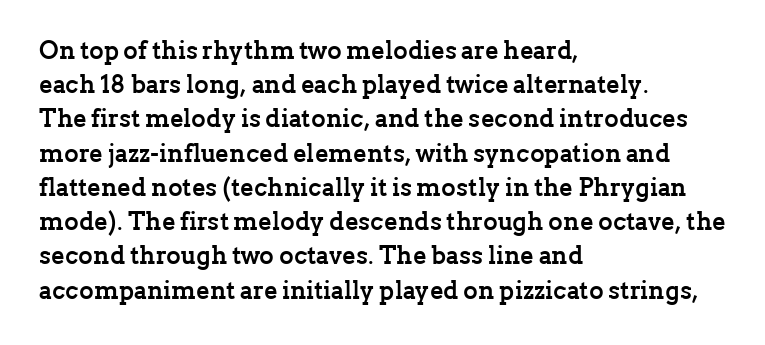
The lines in this sample share a left origin and differ only in where they stop. Summary of vertical rhythm: regular, with standard interline spacing. Italic: no, the glyphs are upright roman. The letterforms sit shoulder to shoulder at normal distance. Set as a true bold cut, around the 700 mark. The baseline area is clear.
